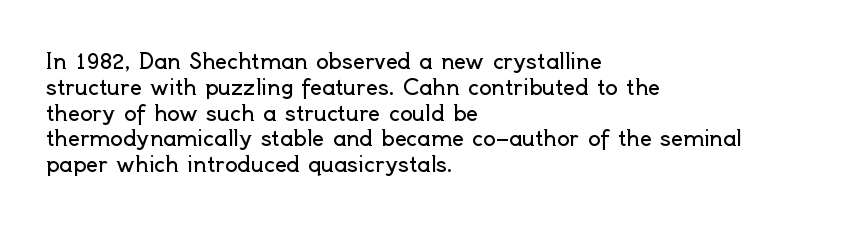
The image shows 21 px text type, upright; set left-aligned, line spacing 1.23x, normal letter spacing, not underlined.
